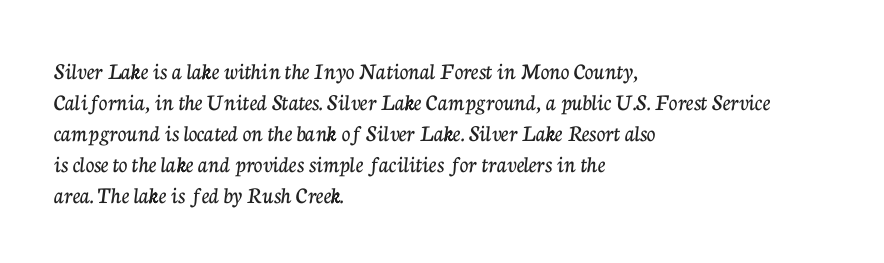
Q: Is the text italic (slanted)? A: Yes.
Q: Is the text underlined? A: No.
Q: How is the paragraph aligned? A: Left-aligned.
Q: Is the spacing between letters normal or unusually wide? A: Normal.
Q: Is the spacing between lines tight, normal or loose? A: Normal.
